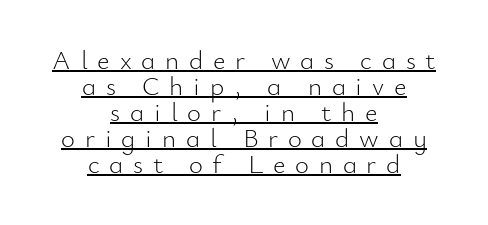
The image shows 27 px text type, upright; set centered, tight line spacing (0.96x), unusually wide letter spacing (+0.36 em), underlined.
